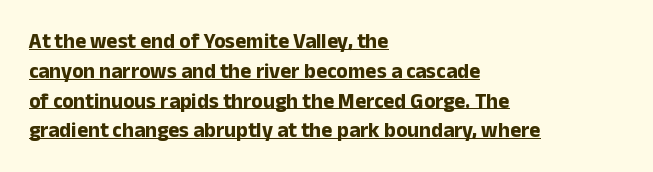
{"italic": "no", "bold": "yes", "underline": "yes", "align": "left", "line_spacing": "normal", "line_spacing_ratio": 1.42, "letter_spacing": "normal", "letter_spacing_em": 0.0, "glyph_px": 21}
